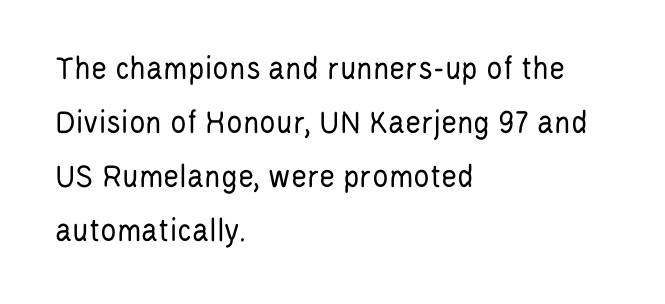
{"serif": "no", "italic": "no", "bold": "no", "weight": "regular", "width": "condensed", "stroke_contrast": "low", "x_height": "large", "monospaced": "no", "underline": "no", "align": "left", "line_spacing": "normal", "line_spacing_ratio": 1.59, "letter_spacing": "normal", "letter_spacing_em": 0.0, "glyph_px": 34}
